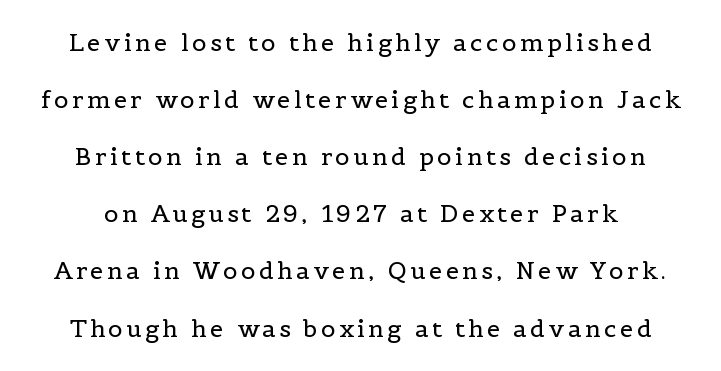
Q: Is the text bold? A: No.
Q: Is the text italic (slanted)? A: No, it is upright.
Q: Is the text underlined? A: No.
Q: Is the spacing between lines tight, normal or loose? A: Loose.
